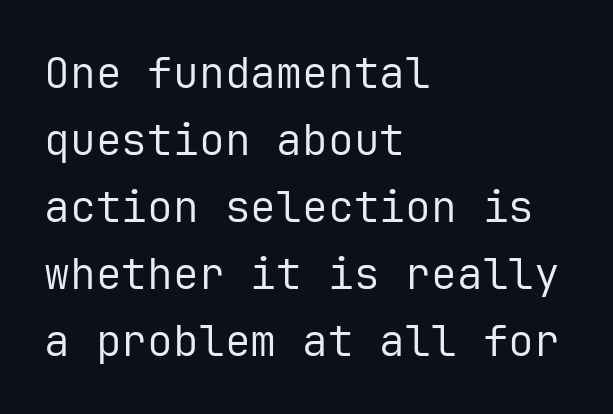
This sample keeps an unexceptional amount of space between lines. Looks like terminal output: every glyph gets an equal slot. The strip under each line holds only bare page. The face used here is rendered with its standard letterfit. Regarding serifs, this sample does without them.
